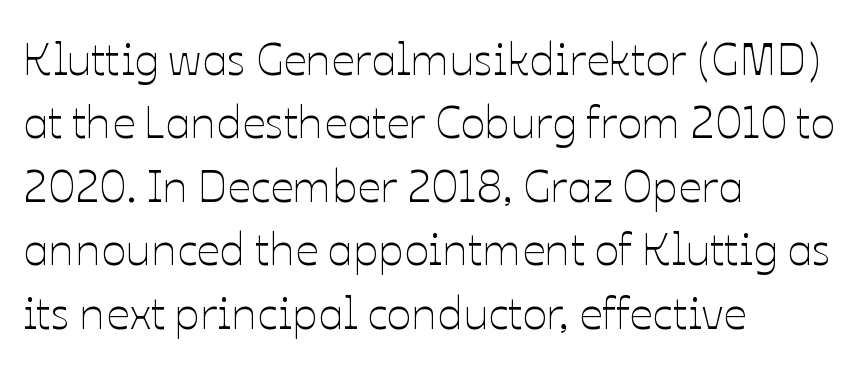
Q: Is the text bold? A: No.
Q: Is the text italic (slanted)? A: No, it is upright.
Q: Is the text underlined? A: No.
Q: How is the paragraph aligned? A: Left-aligned.
Q: Is the spacing between letters normal or unusually wide? A: Normal.
Q: Is the spacing between lines tight, normal or loose? A: Normal.
Q: Width (condensed, normal, or wide)? A: Normal.
Q: Stroke contrast? A: Low.
Q: x-height? A: Medium.
Q: Monospaced? A: No.
